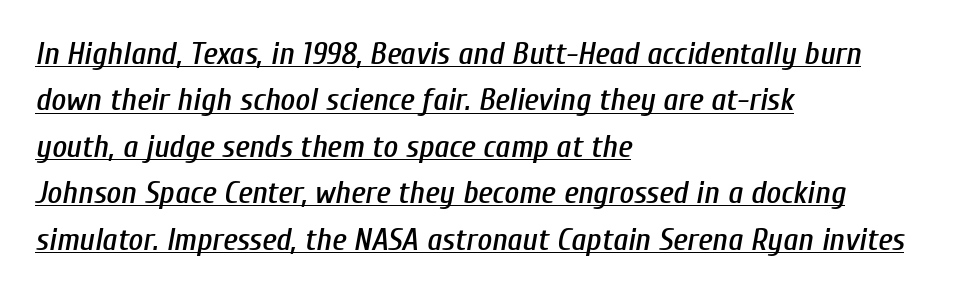
{"italic": "yes", "lean": "right", "slant_degrees": 10, "width": "condensed", "stroke_contrast": "low", "x_height": "medium", "monospaced": "no", "underline": "yes", "align": "left", "line_spacing": "normal", "line_spacing_ratio": 1.45, "letter_spacing": "normal", "letter_spacing_em": 0.0, "glyph_px": 32}
